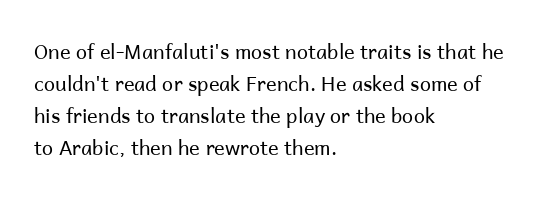
Caption: standard tracking, unaltered. The line-height multiplier appears to be the usual default. Type without underlining. This sample uses an upright cut, with every glyph sitting square on the baseline. This rendering uses left alignment, leaving the right contour irregular. The characters are drawn with everyday or finer stroke widths.
